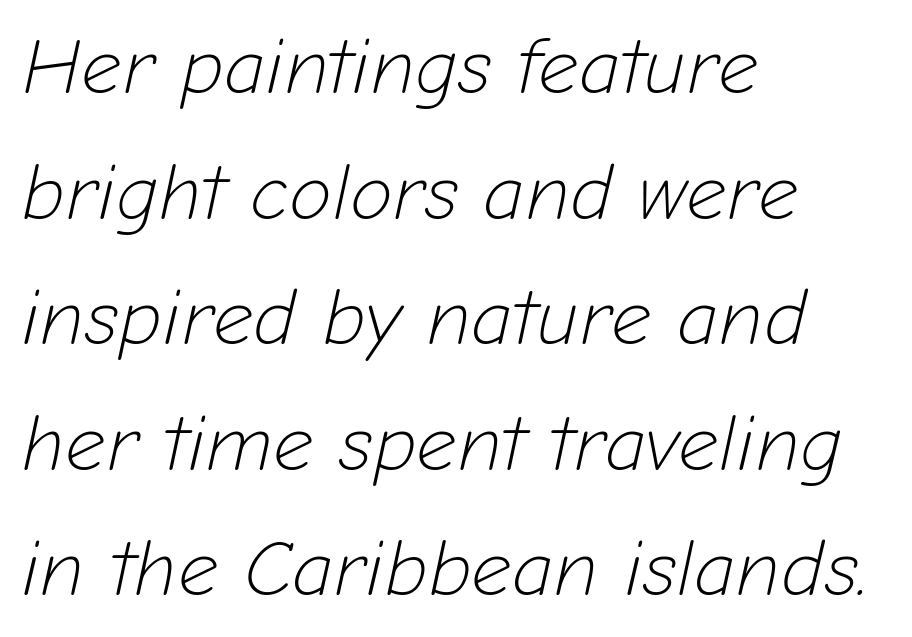
{"italic": "yes", "lean": "right", "slant_degrees": 12, "bold": "no", "weight": "light", "width": "normal", "stroke_contrast": "low", "x_height": "medium", "monospaced": "no", "underline": "no", "align": "left", "line_spacing": "normal", "line_spacing_ratio": 1.59, "letter_spacing": "normal", "letter_spacing_em": 0.0, "glyph_px": 79}
